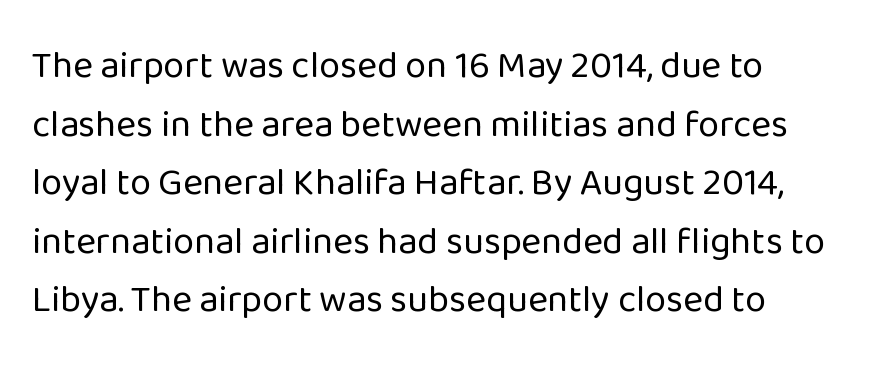
Is this a sans? Yes — the strokes have no serifs. Each letter keeps its own natural width here, so spacing adapts to shape. Unbolded letterforms with no extra heft. Every stem runs plumb, perpendicular to the baseline. The rendering keeps characters at their native spacing.
